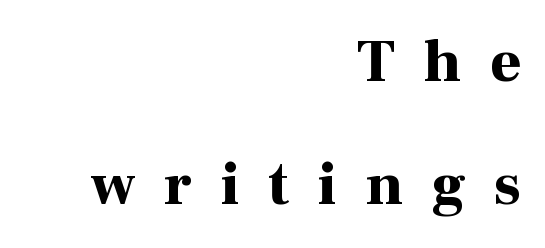
Q: Is the text bold? A: Yes.
Q: Is the text italic (slanted)? A: No, it is upright.
Q: Is the typeface a serif or a sans-serif typeface? A: Serif.
Q: Is the text underlined? A: No.
Q: How is the paragraph aligned? A: Right-aligned.
Q: Is the spacing between letters normal or unusually wide? A: Unusually wide.
Q: Is the spacing between lines tight, normal or loose? A: Loose.
Q: Width (condensed, normal, or wide)? A: Normal.
Q: Stroke contrast? A: High.
Q: x-height? A: Medium.
Q: Monospaced? A: No.
